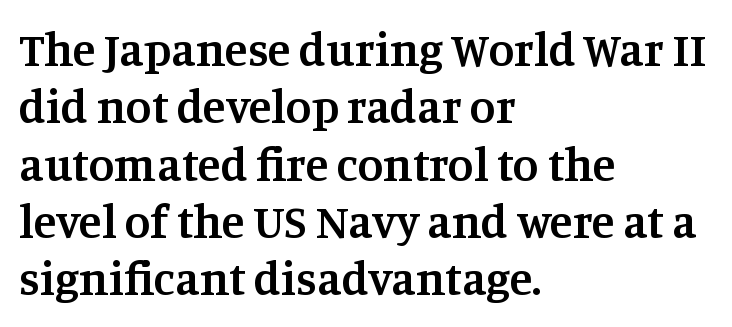
The image shows 47 px semibold serif type, upright; set left-aligned, line spacing 1.22x, normal letter spacing, not underlined; medium stroke contrast and a large x-height.
